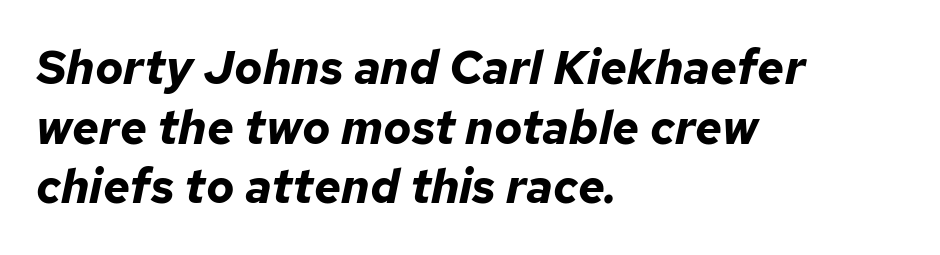
Q: Is the text bold? A: Yes.
Q: Is the text italic (slanted)? A: Yes, it leans right by about 12 degrees.
Q: Is the text underlined? A: No.
Q: How is the paragraph aligned? A: Left-aligned.
Q: Is the spacing between letters normal or unusually wide? A: Normal.
Q: Is the spacing between lines tight, normal or loose? A: Normal.
Q: Width (condensed, normal, or wide)? A: Normal.
Q: Stroke contrast? A: Low.
Q: x-height? A: Medium.
Q: Monospaced? A: No.
